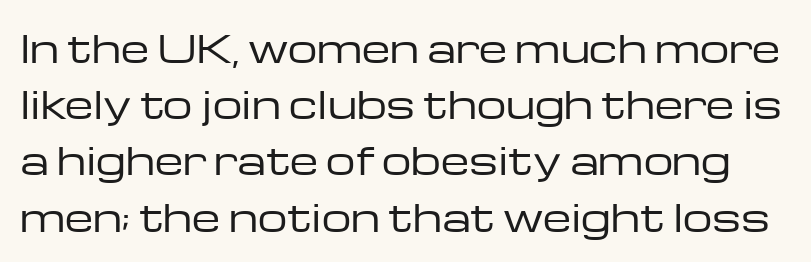
{"serif": "no", "italic": "no", "bold": "no", "weight": "regular", "width": "wide", "stroke_contrast": "low", "x_height": "medium", "monospaced": "no", "underline": "no", "line_spacing": "normal", "line_spacing_ratio": 1.52, "letter_spacing": "normal", "letter_spacing_em": 0.0, "glyph_px": 37}
